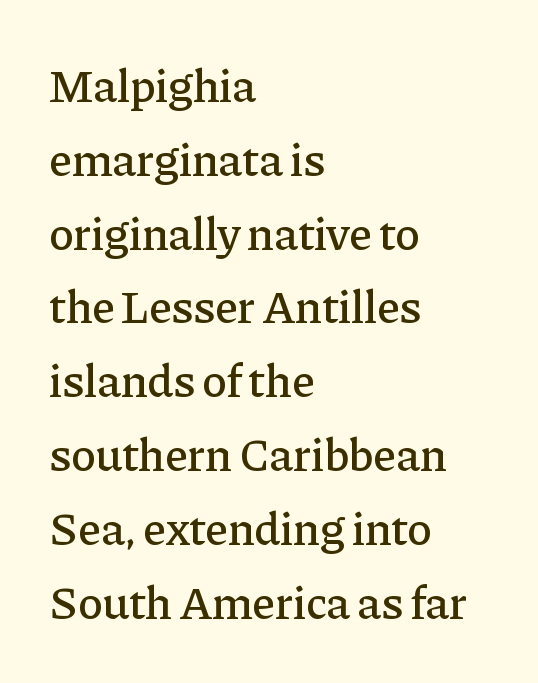
The image shows 47 px serif type, upright; set left-aligned, normal line spacing (1.57x), normal letter spacing, not underlined; low stroke contrast and a medium x-height.
